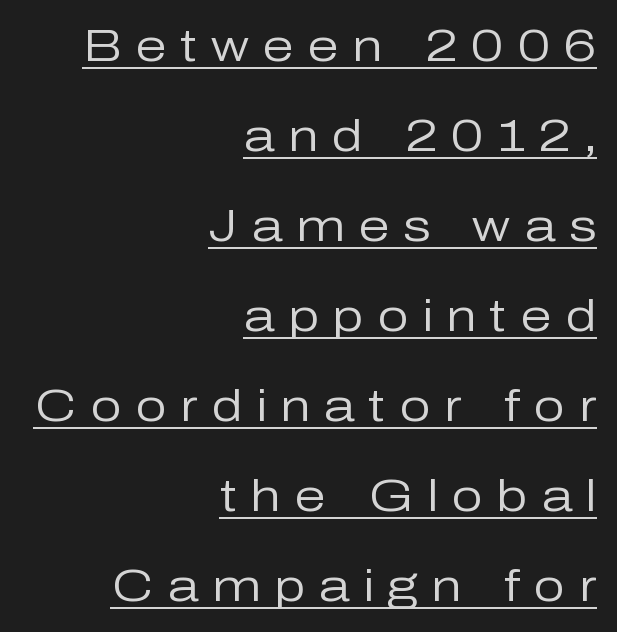
Spacing verdict: proportional, widths tailored to each character. Does extra space separate the letters? Yes, quite a lot of it. Line endings align vertically; line beginnings do not. A typesetter would label this face a sans. The rendered words wear a rule along their underside.
